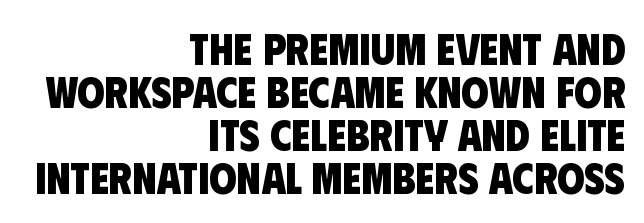
The image shows 44 px heavy, condensed sans-serif type; set right-aligned, tight line spacing (0.98x), normal letter spacing, not underlined; low stroke contrast and a large x-height.
